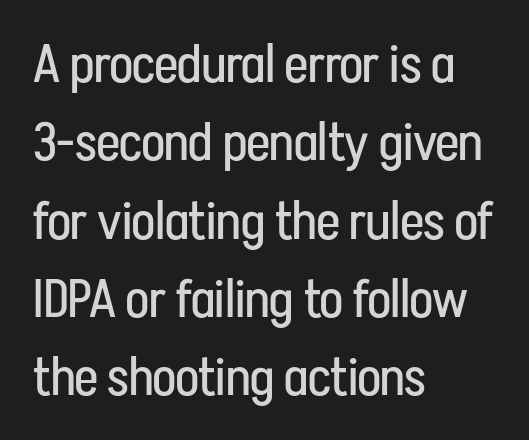
The image shows 54 px regular-weight, condensed sans-serif type, upright; set left-aligned, normal line spacing (1.45x), normal letter spacing, not underlined; low stroke contrast and a medium x-height.
